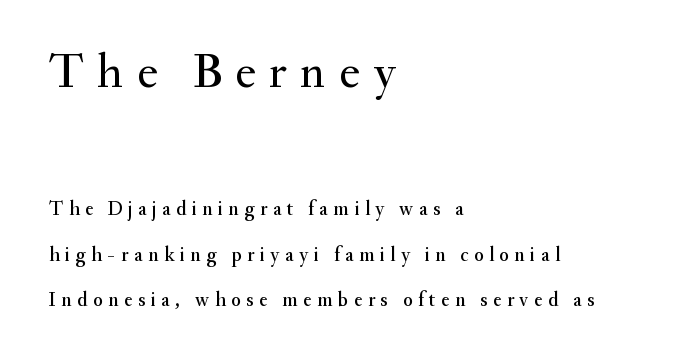
The image shows 49 px serif type, upright; set left-aligned, loose line spacing (2.27x), unusually wide letter spacing (+0.27 em), not underlined; the first (top) block is 2.45x larger; medium stroke contrast and a small x-height.
